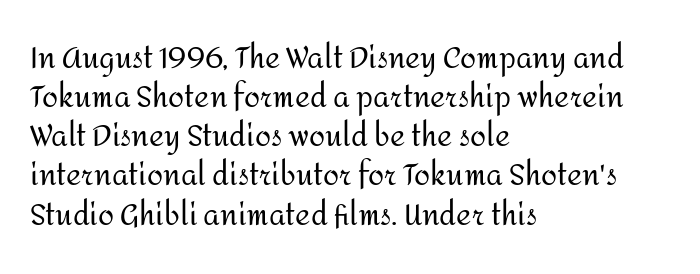
{"serif": "no", "italic": "no", "bold": "no", "weight": "regular", "width": "normal", "stroke_contrast": "medium", "x_height": "medium", "monospaced": "no", "underline": "no", "align": "left", "line_spacing": "normal", "line_spacing_ratio": 1.35, "letter_spacing": "normal", "letter_spacing_em": 0.0, "glyph_px": 29}
